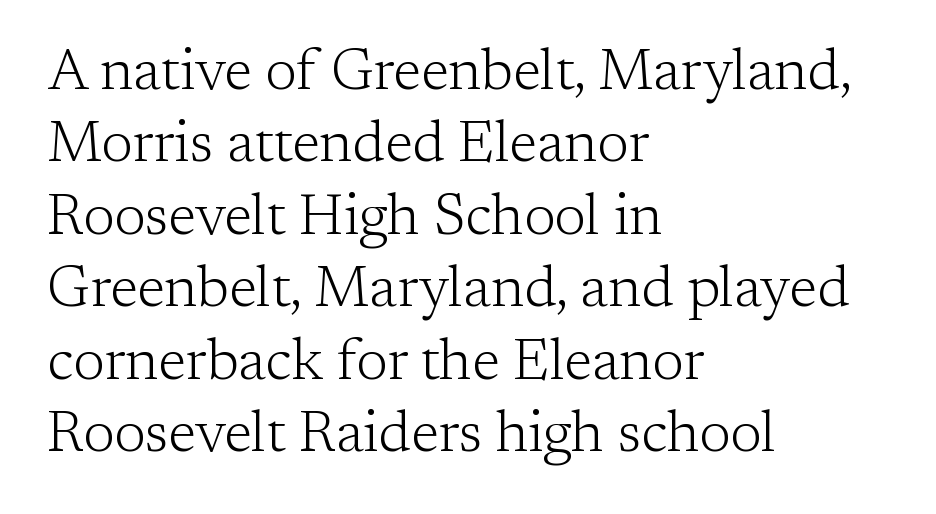
{"serif": "yes", "italic": "no", "bold": "no", "weight": "light", "width": "normal", "stroke_contrast": "low", "x_height": "medium", "monospaced": "no", "underline": "no", "align": "left", "line_spacing": "normal", "line_spacing_ratio": 1.27, "letter_spacing": "normal", "letter_spacing_em": 0.0, "glyph_px": 57}
